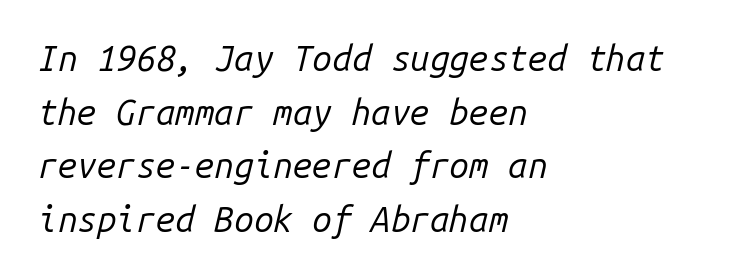
The passage shown has conventional tracking throughout. Quick note: italic. The typeface has the unassuming heft of standard copy or less. Each letter, wide or thin by design, is forced into the same width here. Casual observation: everything's shoved over to the left. A normal amount of white space separates one row of letters from the next.
